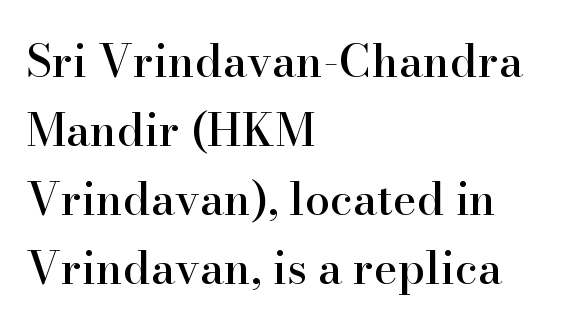
Stroke terminals: seriffed. Does extra space separate the letters? No, they use regular spacing. Underline: absent. Unlike italic type, these characters show no tilt at all.
